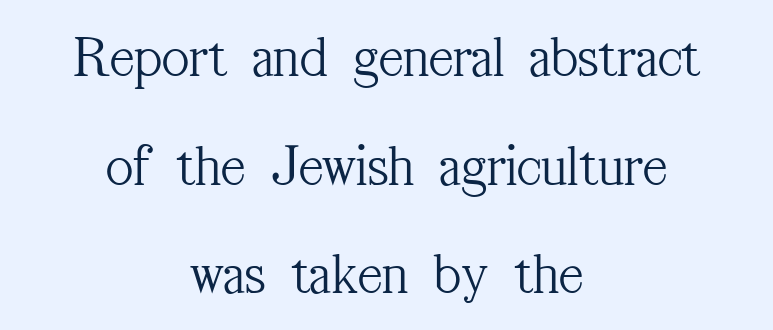
{"serif": "yes", "italic": "no", "bold": "no", "weight": "light", "width": "condensed", "stroke_contrast": "medium", "x_height": "medium", "monospaced": "no", "underline": "no", "align": "center", "line_spacing_ratio": 1.84, "letter_spacing": "normal", "letter_spacing_em": 0.0, "glyph_px": 59}
